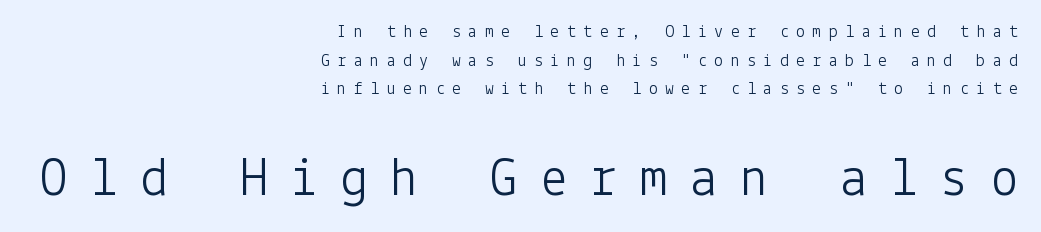
{"serif": "no", "italic": "no", "bold": "no", "weight": "light", "width": "normal", "stroke_contrast": "low", "x_height": "medium", "underline": "no", "align": "right", "line_spacing": "normal", "line_spacing_ratio": 1.59, "letter_spacing": "wide", "letter_spacing_em": 0.41, "larger_block": "second", "size_ratio": 3.06, "glyph_px": 55}
